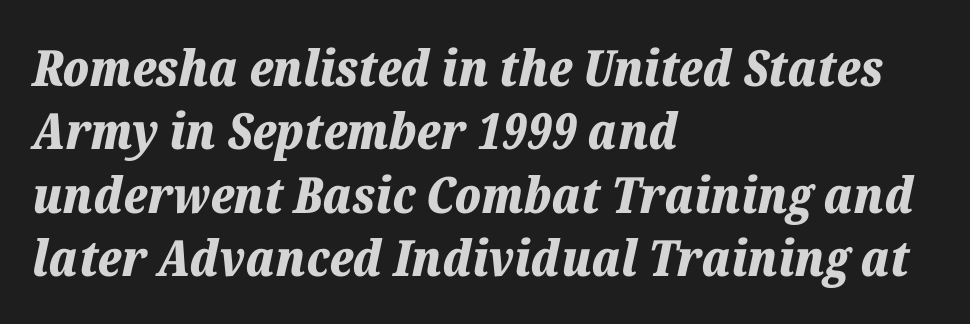
Q: Is the text bold? A: Yes.
Q: Is the text italic (slanted)? A: Yes, it leans right by about 12 degrees.
Q: Is the text underlined? A: No.
Q: How is the paragraph aligned? A: Left-aligned.
Q: Is the spacing between letters normal or unusually wide? A: Normal.
Q: Is the spacing between lines tight, normal or loose? A: Normal.
Q: Width (condensed, normal, or wide)? A: Normal.
Q: Stroke contrast? A: Low.
Q: x-height? A: Medium.
Q: Monospaced? A: No.
